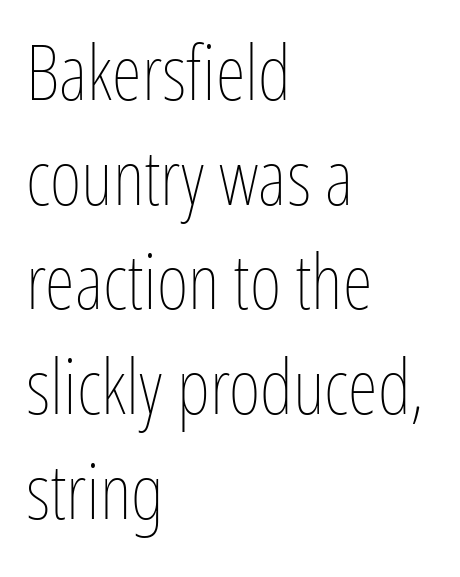
The type sits square on the baseline with zero lean. These lines are rendered in a variable-pitch font. The face looks like a standard text weight, possibly lighter. Casual observation: everything's shoved over to the left.
